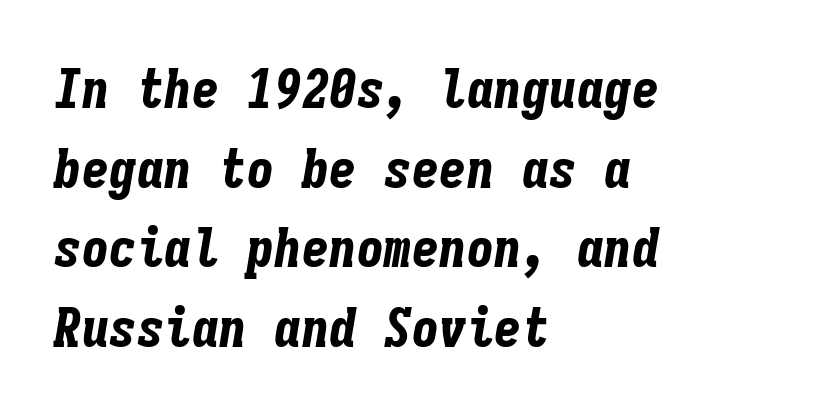
The image shows 55 px bold, condensed type, italic (leaning right), monospaced; set left-aligned, normal line spacing (1.45x), normal letter spacing, not underlined; low stroke contrast and a medium x-height.
